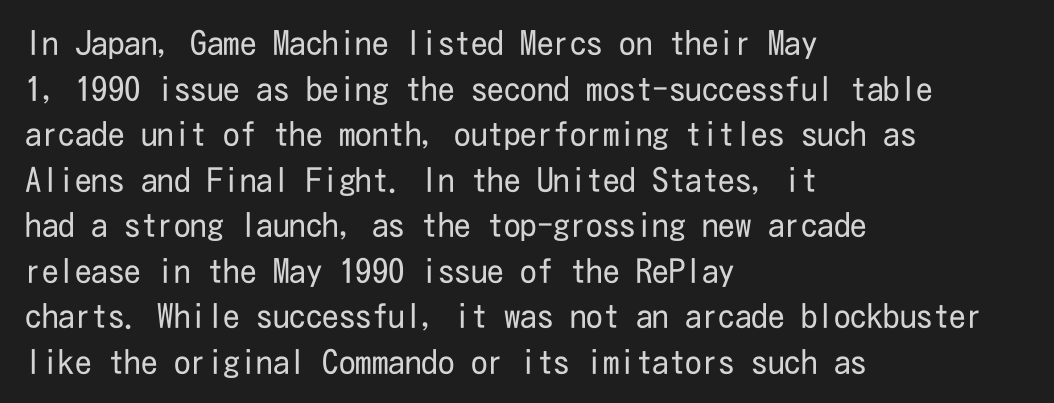
Q: Is the text bold? A: No.
Q: Is the text italic (slanted)? A: No, it is upright.
Q: Is the typeface a serif or a sans-serif typeface? A: Sans-serif.
Q: Is the text underlined? A: No.
Q: How is the paragraph aligned? A: Left-aligned.
Q: Is the spacing between letters normal or unusually wide? A: Normal.
Q: Is the spacing between lines tight, normal or loose? A: Normal.
Q: Width (condensed, normal, or wide)? A: Condensed.
Q: Stroke contrast? A: Low.
Q: x-height? A: Medium.
